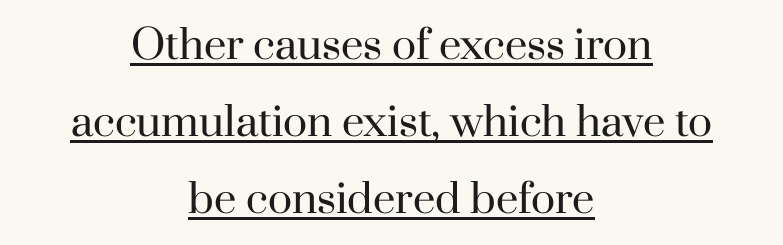
These lines are rendered in a variable-pitch font. Caption: multi-line text, centered on the measure. Quick note: not italic, upright. A continuous stroke trails under the words, as in a hyperlink. The font family rendered here belongs to the serif group. A great deal of white space separates one row of letters from the next.
